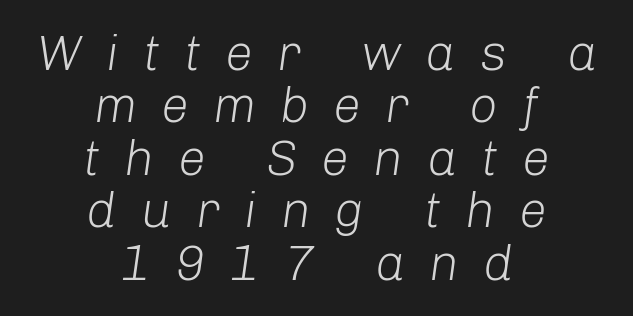
Slant detected: the letters are inclined. The letters advance in unequal steps, a hallmark of proportional type. A centered setting, common on invitations and titles, is used for this passage. Bare-footed words on every line.
